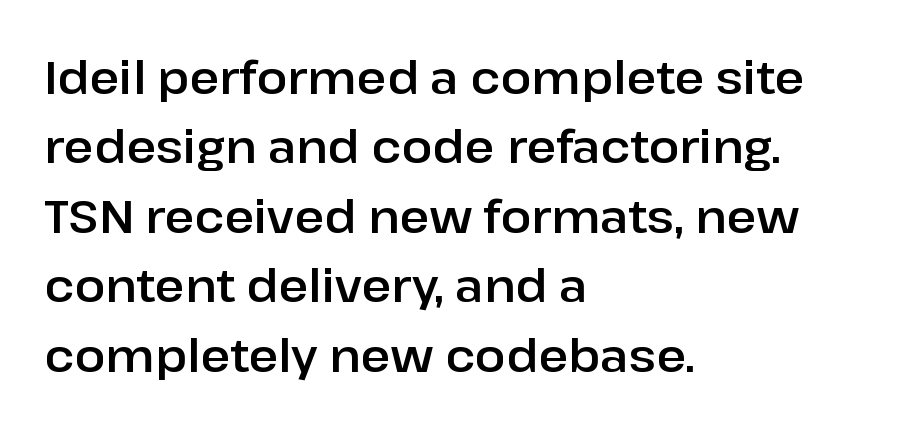
The image shows 46 px sans-serif type, upright; set left-aligned, normal line spacing (1.51x), normal letter spacing, not underlined; low stroke contrast and a medium x-height.
